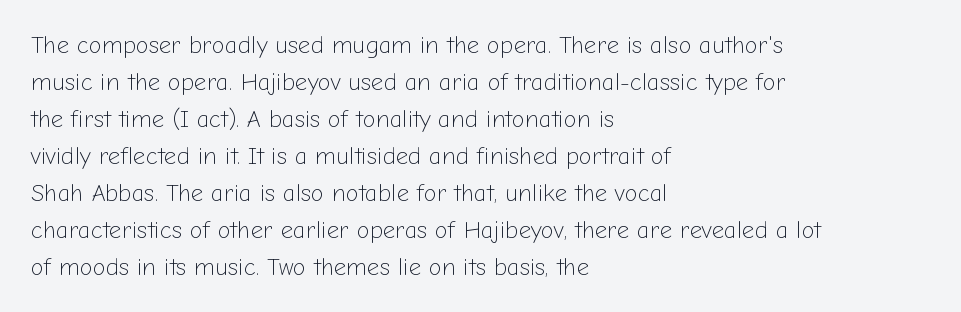
{"italic": "no", "bold": "no", "underline": "no", "align": "left", "line_spacing": "normal", "line_spacing_ratio": 1.54, "letter_spacing": "normal", "letter_spacing_em": 0.0, "glyph_px": 24}
